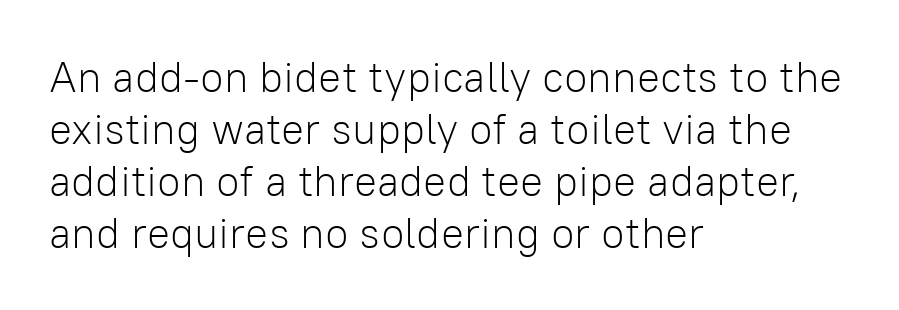
A typesetter would label this face a sans. Does extra space separate the letters? No, they use regular spacing. Casual observation: everything's shoved over to the left. Honestly, there is no underline to notice here at all.
